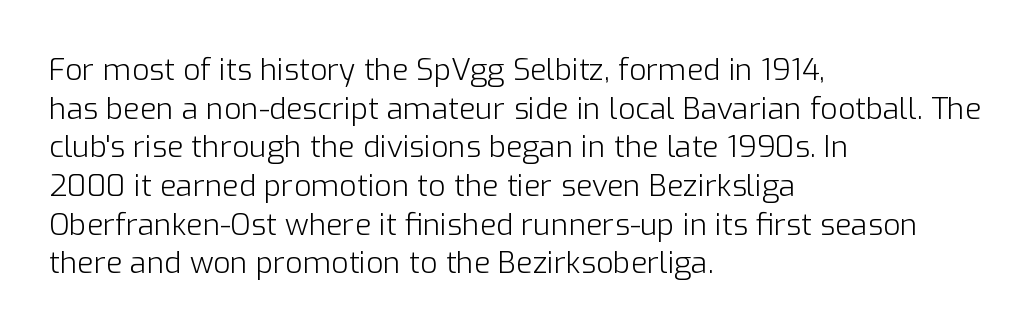
Here the designer chose a conventional face with non-uniform glyph widths. Plain, unruled lines of type. All the whitespace from short lines collects on the right. Note: no serifs on the glyphs. Characters follow at the spacing the type designer built in.
